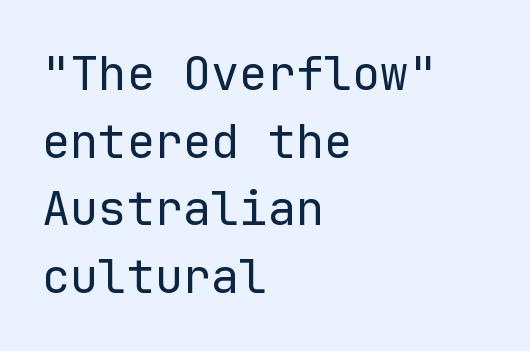
The image shows 47 px regular-weight sans-serif type, upright, monospaced; set left-aligned, normal line spacing (1.44x), normal letter spacing, not underlined; low stroke contrast and a medium x-height.
